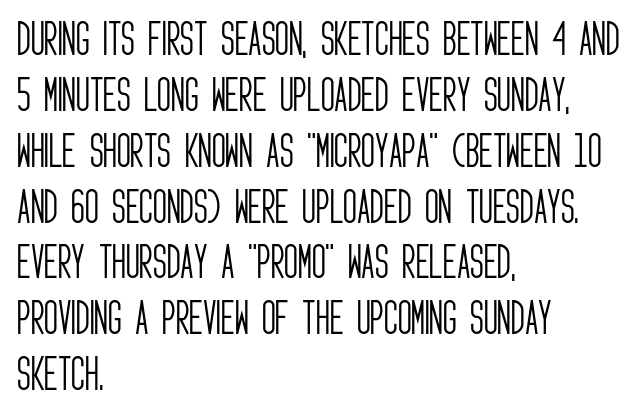
Q: Is the text bold? A: No.
Q: Is the text italic (slanted)? A: No, it is upright.
Q: Is the typeface a serif or a sans-serif typeface? A: Sans-serif.
Q: Is the text underlined? A: No.
Q: How is the paragraph aligned? A: Left-aligned.
Q: Is the spacing between letters normal or unusually wide? A: Normal.
Q: Is the spacing between lines tight, normal or loose? A: Normal.
Q: Width (condensed, normal, or wide)? A: Condensed.
Q: Stroke contrast? A: Low.
Q: x-height? A: Large.
Q: Monospaced? A: No.
